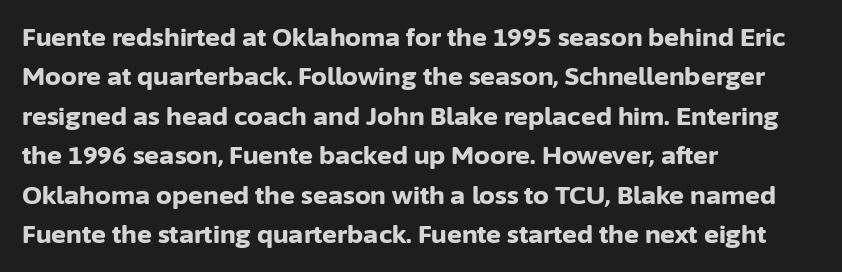
{"italic": "no", "bold": "yes", "underline": "no", "align": "left", "line_spacing": "normal", "line_spacing_ratio": 1.58, "letter_spacing": "normal", "letter_spacing_em": 0.0, "glyph_px": 25}
